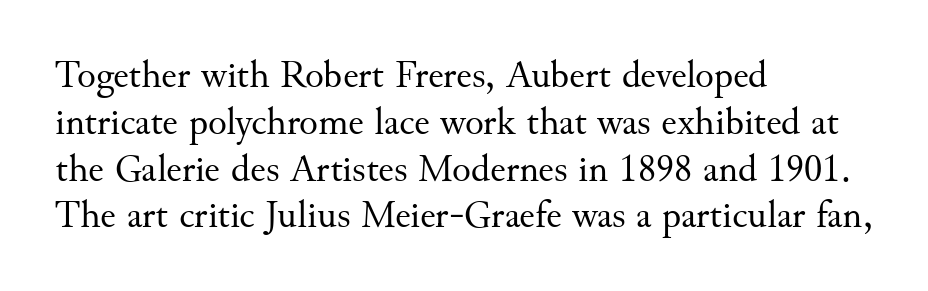
The image shows 39 px regular-weight serif type, upright; set left-aligned, line spacing 1.2x, normal letter spacing, not underlined; medium stroke contrast and a small x-height.
